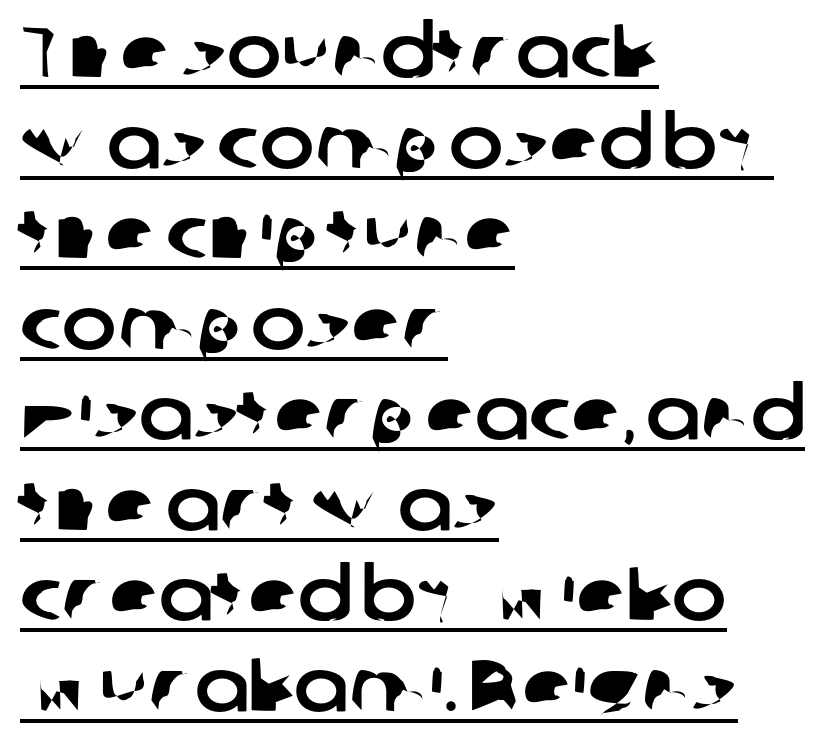
{"serif": "no", "width": "normal", "stroke_contrast": "low", "x_height": "medium", "monospaced": "no", "underline": "yes", "align": "left", "line_spacing_ratio": 1.24, "letter_spacing": "normal", "letter_spacing_em": 0.0, "glyph_px": 73}
